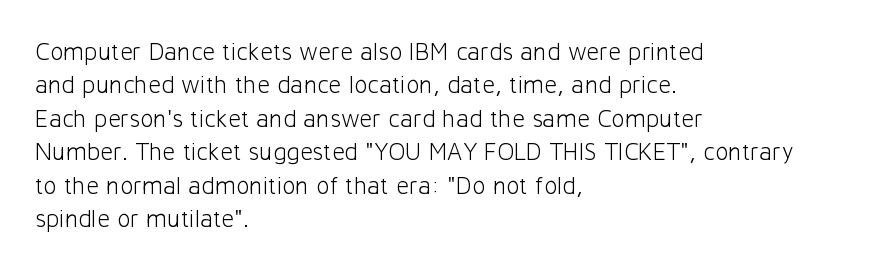
Q: Is the text bold? A: No.
Q: Is the text italic (slanted)? A: No, it is upright.
Q: Is the text underlined? A: No.
Q: How is the paragraph aligned? A: Left-aligned.
Q: Is the spacing between letters normal or unusually wide? A: Normal.
Q: Is the spacing between lines tight, normal or loose? A: Normal.
